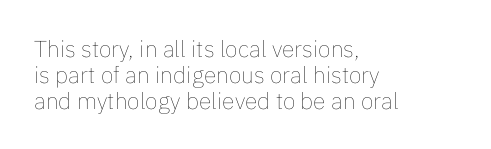
The image shows 23 px text type, upright; set left-aligned, tight line spacing (1.12x), normal letter spacing, not underlined.
